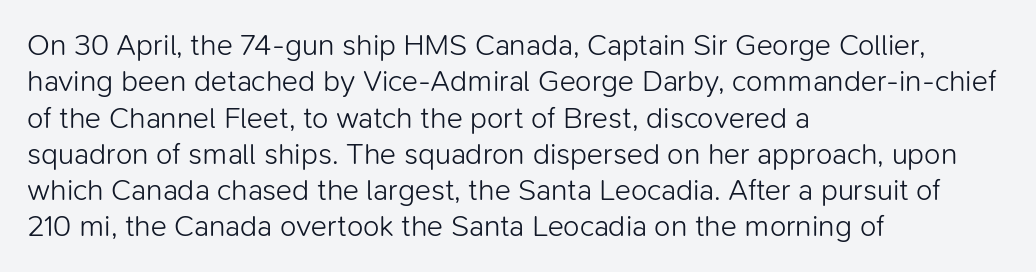
{"serif": "no", "italic": "no", "bold": "no", "weight": "light", "width": "normal", "stroke_contrast": "low", "x_height": "medium", "monospaced": "no", "underline": "no", "align": "left", "line_spacing_ratio": 1.21, "letter_spacing": "normal", "letter_spacing_em": 0.0, "glyph_px": 30}
